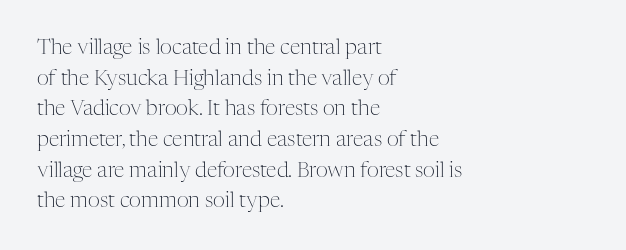
The image shows 21 px text type, upright; set left-aligned, normal line spacing (1.46x), normal letter spacing, not underlined.
